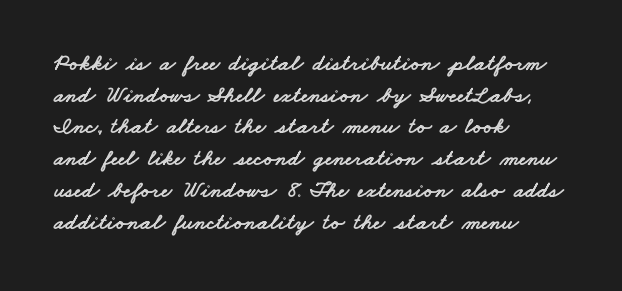
The image shows 23 px text type; set left-aligned, normal line spacing (1.38x), normal letter spacing, not underlined.
